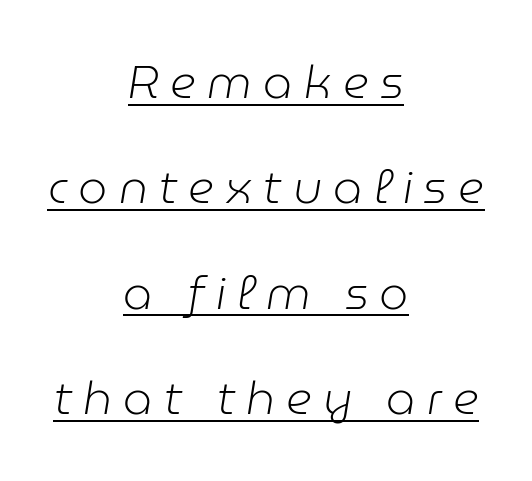
Q: Is the text bold? A: No.
Q: Is the text italic (slanted)? A: Yes, it leans right by about 9 degrees.
Q: Is the text underlined? A: Yes.
Q: How is the paragraph aligned? A: Centered.
Q: Is the spacing between letters normal or unusually wide? A: Unusually wide.
Q: Is the spacing between lines tight, normal or loose? A: Loose.
Q: Width (condensed, normal, or wide)? A: Normal.
Q: Stroke contrast? A: Low.
Q: x-height? A: Medium.
Q: Monospaced? A: No.
